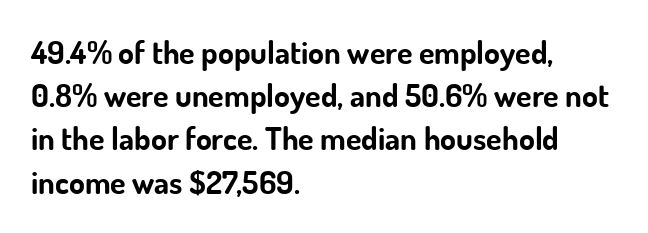
Nothing sits at the stroke ends, so this counts as sans-serif. Just letters on the line, the space beneath them empty. The font is running at its bold setting. Between one letter and the next there's only the usual sliver of space. The letters advance in unequal steps, a hallmark of proportional type.
